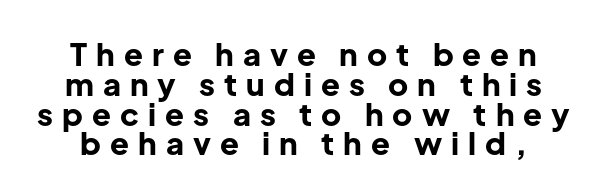
Q: Is the text bold? A: Yes.
Q: Is the text italic (slanted)? A: No, it is upright.
Q: Is the typeface a serif or a sans-serif typeface? A: Sans-serif.
Q: Is the text underlined? A: No.
Q: Is the spacing between letters normal or unusually wide? A: Unusually wide.
Q: Is the spacing between lines tight, normal or loose? A: Tight.
Q: Width (condensed, normal, or wide)? A: Normal.
Q: Stroke contrast? A: Low.
Q: x-height? A: Medium.
Q: Monospaced? A: No.
